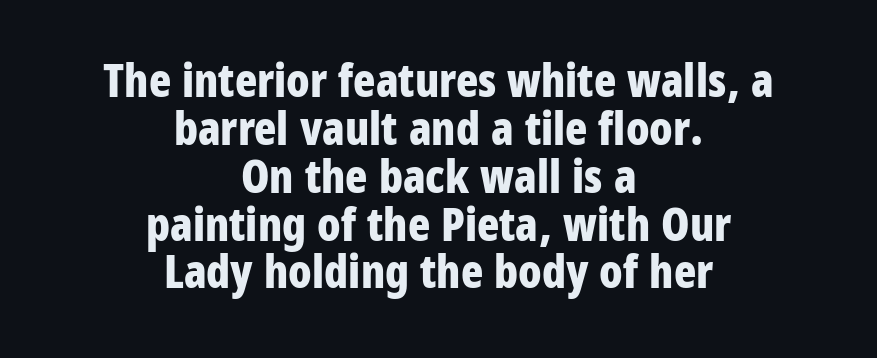
{"serif": "no", "italic": "no", "bold": "yes", "weight": "bold", "width": "condensed", "stroke_contrast": "low", "x_height": "large", "monospaced": "no", "underline": "no", "align": "center", "line_spacing": "tight", "line_spacing_ratio": 1.04, "letter_spacing": "normal", "letter_spacing_em": 0.0, "glyph_px": 46}
